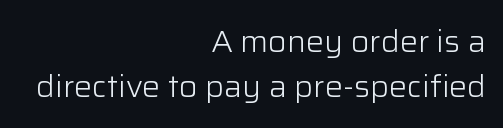
{"serif": "no", "italic": "no", "bold": "no", "weight": "light", "width": "normal", "stroke_contrast": "low", "x_height": "medium", "monospaced": "no", "underline": "no", "align": "right", "line_spacing": "normal", "line_spacing_ratio": 1.49, "letter_spacing": "normal", "letter_spacing_em": 0.0, "glyph_px": 30}
